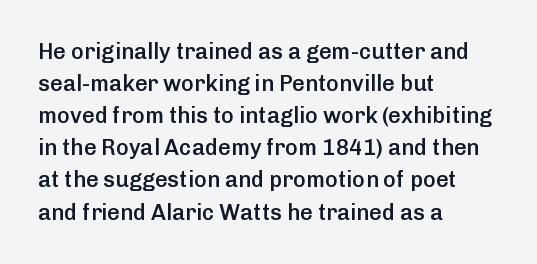
The image shows 22 px text type, upright; set left-aligned, normal line spacing (1.46x), normal letter spacing, not underlined.
